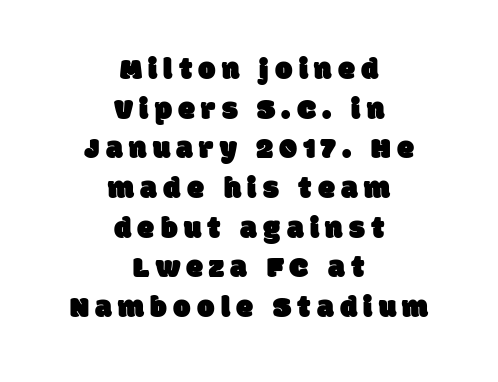
{"serif": "no", "width": "normal", "stroke_contrast": "low", "x_height": "large", "monospaced": "no", "underline": "no", "align": "center", "line_spacing": "normal", "line_spacing_ratio": 1.28, "letter_spacing": "wide", "letter_spacing_em": 0.2, "glyph_px": 31}
